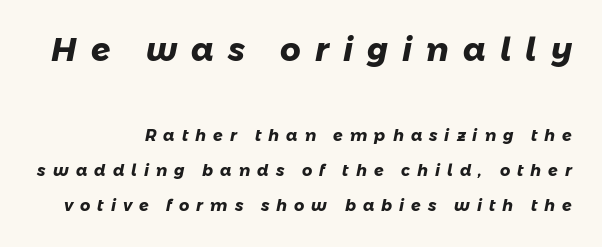
Q: Is the text bold? A: Yes.
Q: Is the typeface a serif or a sans-serif typeface? A: Sans-serif.
Q: Is the text underlined? A: No.
Q: Is the spacing between letters normal or unusually wide? A: Unusually wide.
Q: Is the spacing between lines tight, normal or loose? A: Loose.
Q: Which block of text is set in a larger size, the first (top) or the second (bottom)? A: The first (top) one.
Q: Width (condensed, normal, or wide)? A: Normal.
Q: Stroke contrast? A: Low.
Q: x-height? A: Medium.
Q: Monospaced? A: No.
